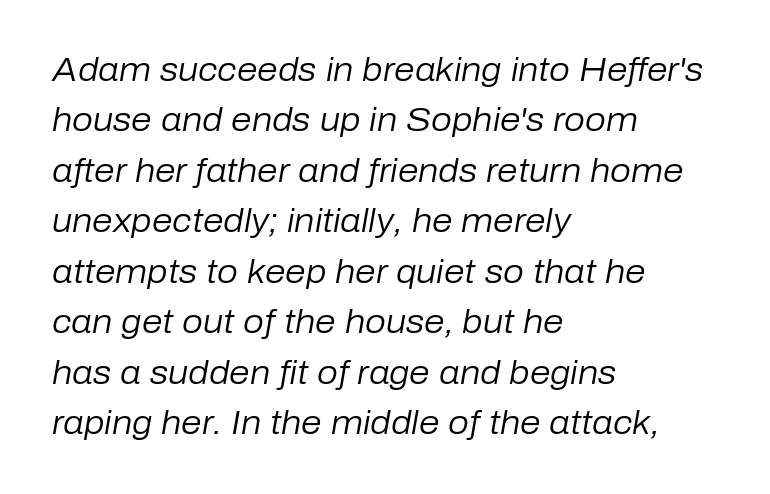
Q: Is the text bold? A: No.
Q: Is the text italic (slanted)? A: Yes, it leans right by about 10 degrees.
Q: Is the text underlined? A: No.
Q: How is the paragraph aligned? A: Left-aligned.
Q: Is the spacing between letters normal or unusually wide? A: Normal.
Q: Is the spacing between lines tight, normal or loose? A: Normal.
Q: Width (condensed, normal, or wide)? A: Normal.
Q: Stroke contrast? A: Low.
Q: x-height? A: Medium.
Q: Monospaced? A: No.
